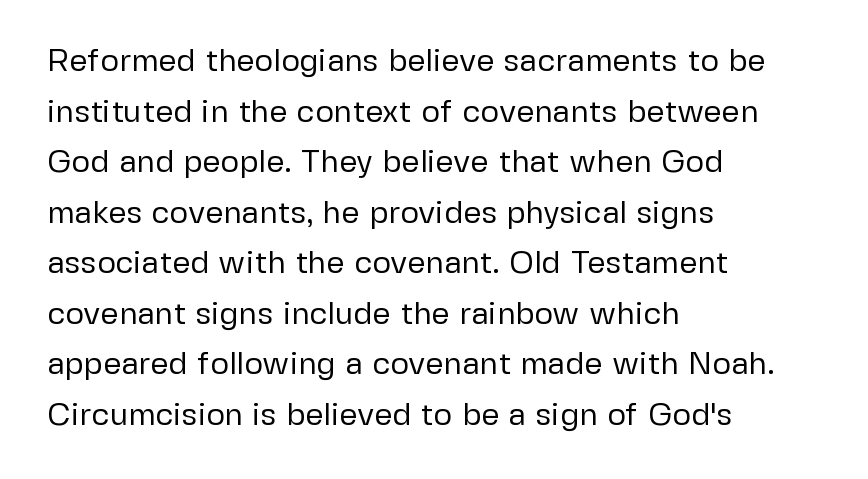
{"serif": "no", "italic": "no", "bold": "no", "weight": "regular", "width": "normal", "stroke_contrast": "low", "x_height": "medium", "monospaced": "no", "underline": "no", "align": "left", "line_spacing": "normal", "line_spacing_ratio": 1.58, "letter_spacing": "normal", "letter_spacing_em": 0.0, "glyph_px": 32}
